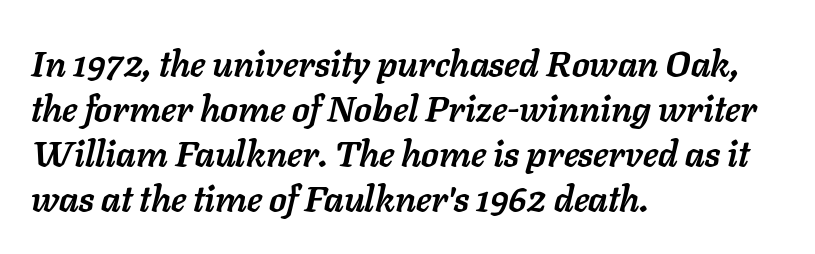
The image shows 36 px semibold type, italic (leaning right); set left-aligned, normal line spacing (1.25x), normal letter spacing, not underlined; low stroke contrast and a medium x-height.
